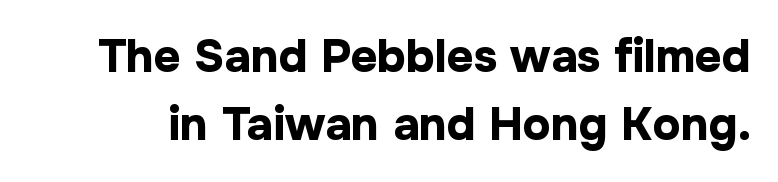
{"serif": "no", "italic": "no", "bold": "yes", "weight": "bold", "width": "normal", "stroke_contrast": "low", "x_height": "medium", "monospaced": "no", "underline": "no", "line_spacing": "normal", "line_spacing_ratio": 1.47, "letter_spacing": "normal", "letter_spacing_em": 0.0, "glyph_px": 46}
